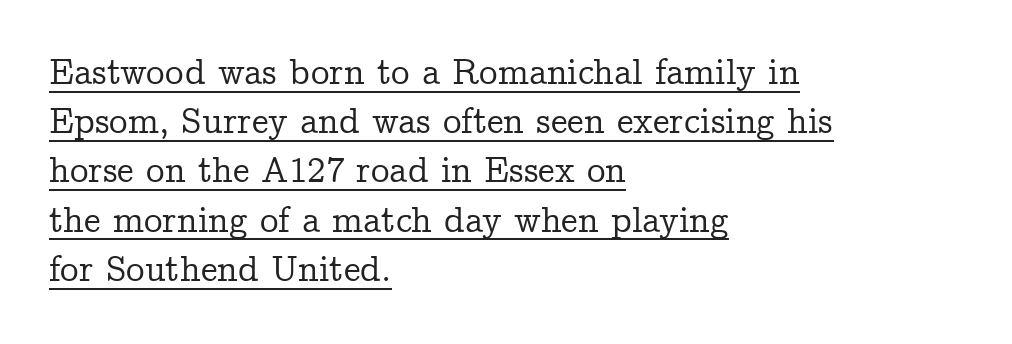
{"serif": "yes", "italic": "no", "width": "normal", "stroke_contrast": "low", "x_height": "medium", "monospaced": "no", "underline": "yes", "align": "left", "line_spacing": "normal", "line_spacing_ratio": 1.33, "letter_spacing": "normal", "letter_spacing_em": 0.0, "glyph_px": 37}
